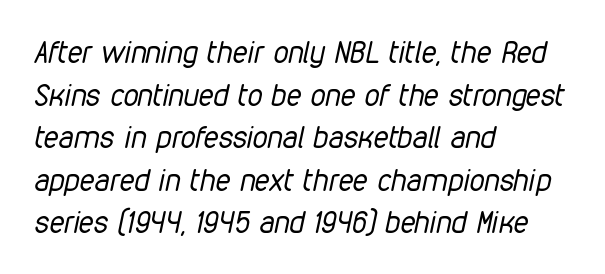
Horizontally, the lines are justified to the leading edge only. Standard letterfit; no display-style spreading of the glyphs. The designer left line spacing at the default. The typeface has the unassuming heft of standard copy or less. Only glyphs here, with clear space below each row.
